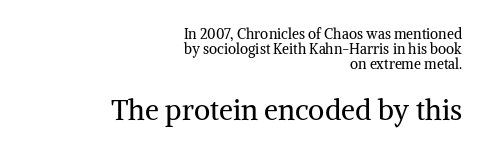
Weight class: somewhere from thin through regular. The characters display serif detailing at their extremities. Note the varied advance widths — an 'i' is clearly narrower than an 'm'. This is roman type, the default non-slanted kind. The rendering uses a small line-height, squeezing the rows.
